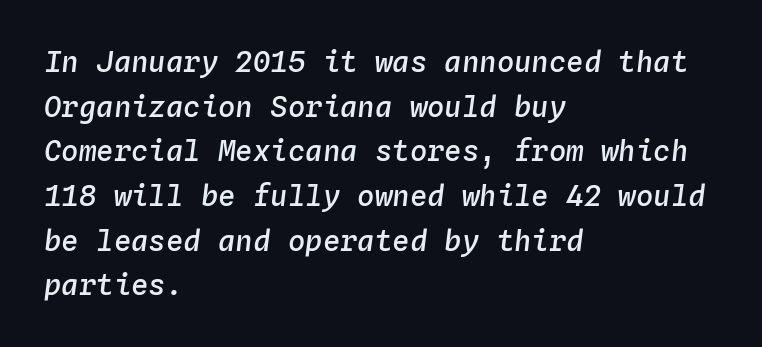
Plain, unruled lines of type. The font is running at a semibold setting, under full bold. Here the designer chose a console-style face with uniform glyph widths. The rendering uses a moderate line-height, typical for paragraphs. Look at the tracking — it's just the regular setting, nothing added.
